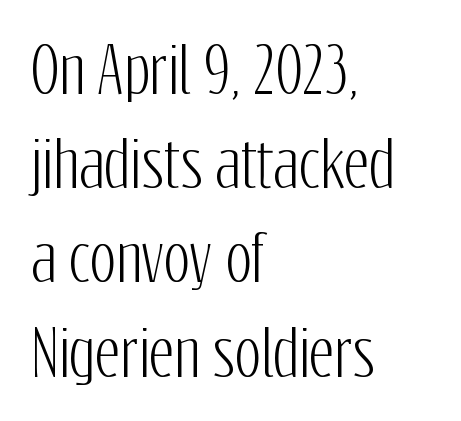
Q: Is the text italic (slanted)? A: No, it is upright.
Q: Is the typeface a serif or a sans-serif typeface? A: Sans-serif.
Q: Is the text underlined? A: No.
Q: How is the paragraph aligned? A: Left-aligned.
Q: Is the spacing between letters normal or unusually wide? A: Normal.
Q: Is the spacing between lines tight, normal or loose? A: Normal.
Q: Width (condensed, normal, or wide)? A: Condensed.
Q: Stroke contrast? A: Low.
Q: x-height? A: Medium.
Q: Monospaced? A: No.
